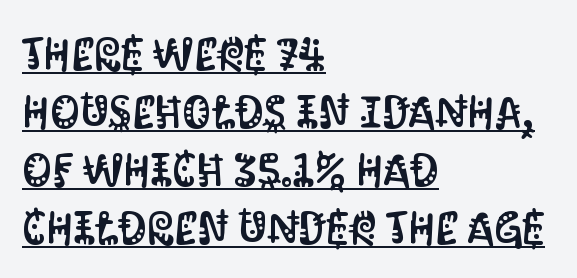
Here the designer chose a conventional face with non-uniform glyph widths. Rows of type keep a routine distance in the vertical direction. Each letter's strokes conclude bluntly, with no projecting serifs. Every word sits above its own underline.
